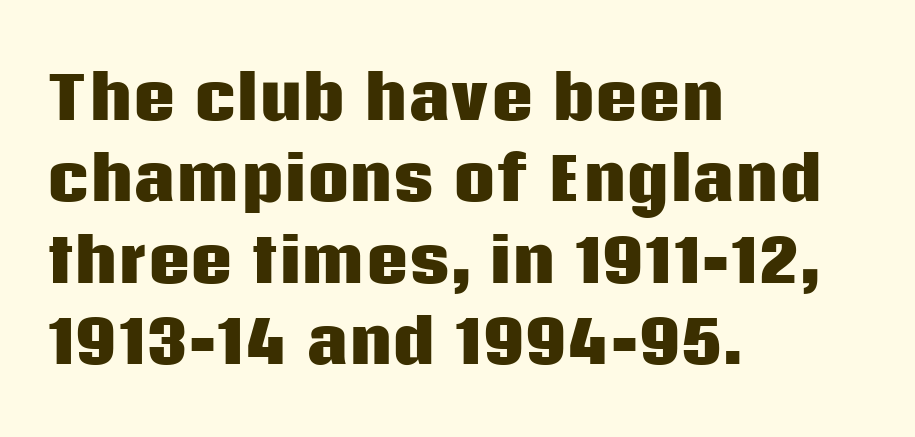
{"serif": "no", "italic": "no", "bold": "yes", "weight": "heavy", "width": "normal", "stroke_contrast": "low", "x_height": "large", "monospaced": "no", "underline": "no", "align": "left", "line_spacing": "normal", "line_spacing_ratio": 1.38, "letter_spacing": "normal", "letter_spacing_em": 0.0, "glyph_px": 59}
